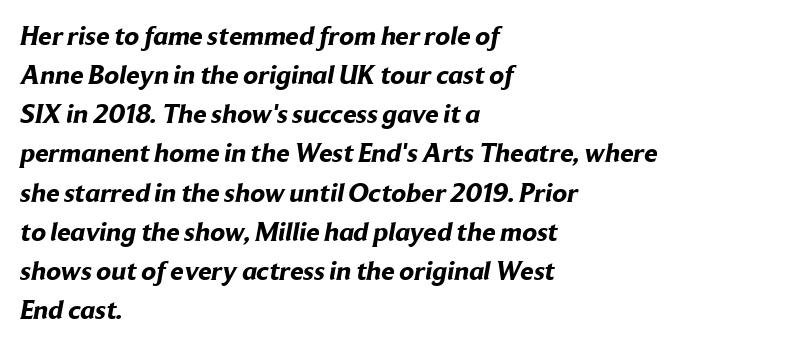
Q: Is the text bold? A: Yes.
Q: Is the text underlined? A: No.
Q: How is the paragraph aligned? A: Left-aligned.
Q: Is the spacing between letters normal or unusually wide? A: Normal.
Q: Is the spacing between lines tight, normal or loose? A: Normal.
